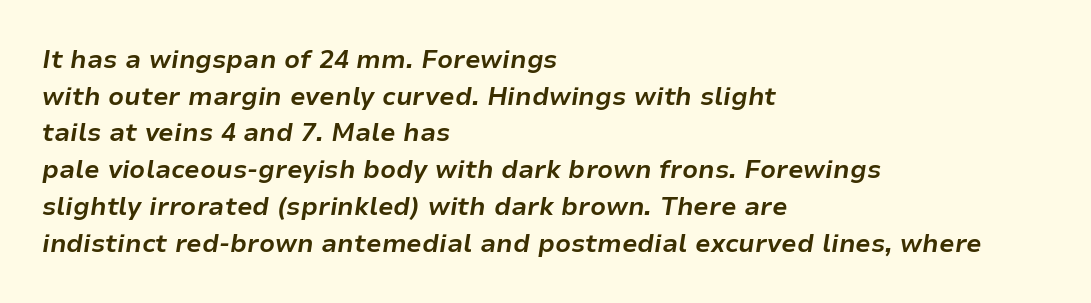
In CSS terms this would be text-align: left. Descenders hang freely into open space. In terms of letterspacing, this is plain default setting. Slant detected: the letters are inclined. These lines carry a lot of weight — the face is fully bold.
